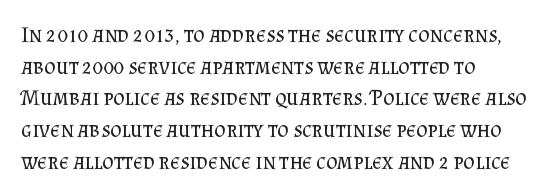
The image shows 22 px text type, upright; set left-aligned, normal line spacing (1.44x), normal letter spacing, not underlined.
